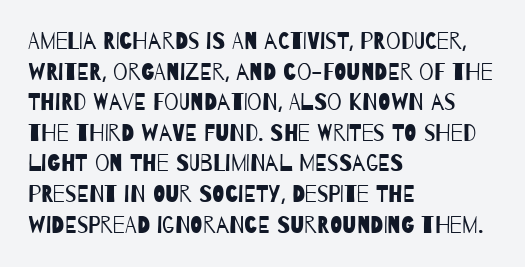
{"bold": "no", "underline": "no", "align": "left", "line_spacing": "normal", "line_spacing_ratio": 1.33, "letter_spacing": "normal", "letter_spacing_em": 0.0, "glyph_px": 23}
